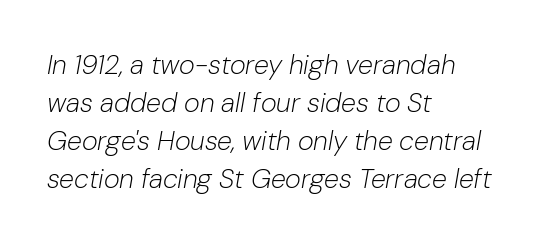
The passage shown is not bold in any degree. Posture: slanted. Regarding leading, the lines here are spaced in the standard way. The passage shown has conventional tracking throughout.
